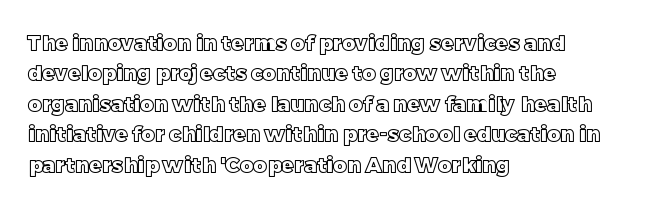
Q: Is the text italic (slanted)? A: No, it is upright.
Q: Is the text underlined? A: No.
Q: How is the paragraph aligned? A: Left-aligned.
Q: Is the spacing between letters normal or unusually wide? A: Normal.
Q: Is the spacing between lines tight, normal or loose? A: Normal.
